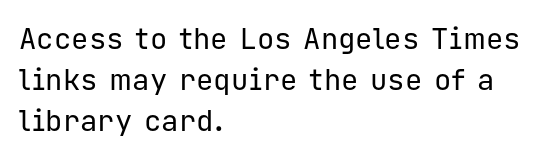
Serifs: no, the terminals of the letterforms are clean. It's the straight-up-and-down kind of type. These lines are set flush left with a ragged right edge. Do the characters align in a grid? Yes, the font is monospaced. No letter is thick-stroked: the sample isn't bold.
